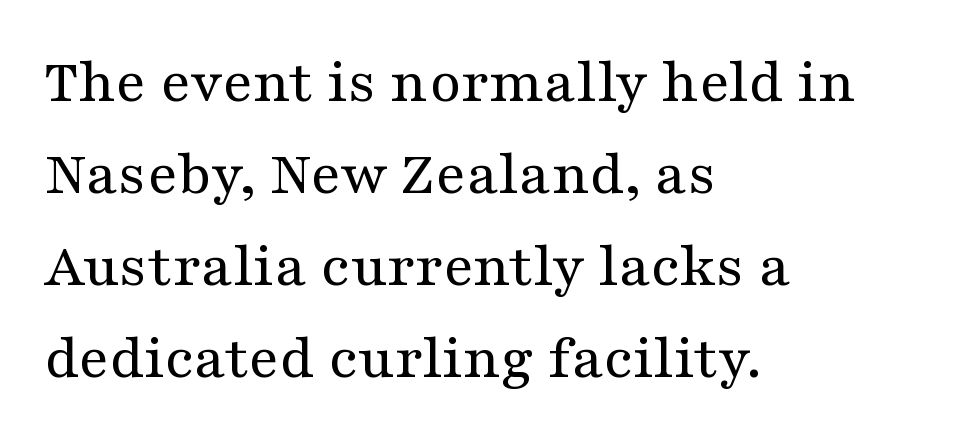
{"serif": "yes", "italic": "no", "bold": "no", "weight": "regular", "width": "wide", "stroke_contrast": "medium", "x_height": "medium", "monospaced": "no", "underline": "no", "align": "left", "line_spacing": "normal", "line_spacing_ratio": 1.44, "letter_spacing": "normal", "letter_spacing_em": 0.0, "glyph_px": 64}
